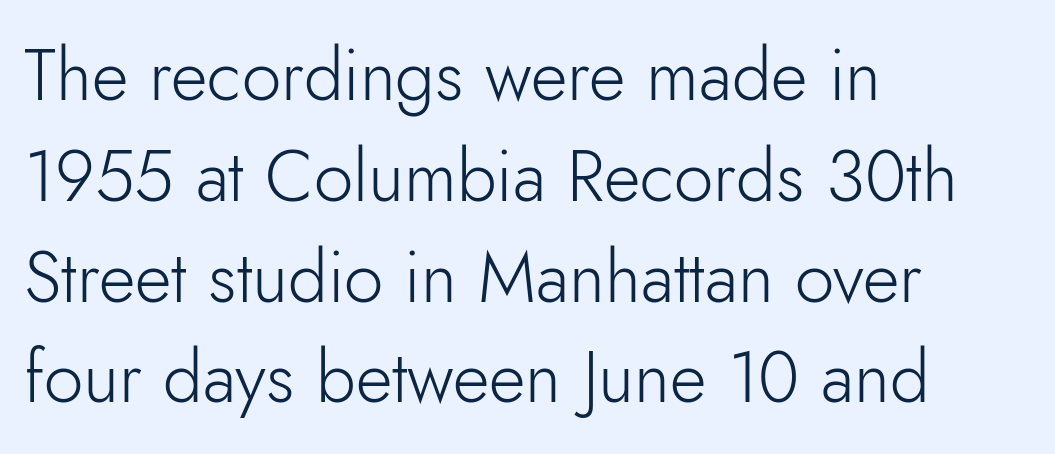
{"serif": "no", "italic": "no", "bold": "no", "weight": "light", "width": "normal", "stroke_contrast": "low", "x_height": "small", "monospaced": "no", "underline": "no", "align": "left", "line_spacing": "normal", "line_spacing_ratio": 1.42, "letter_spacing": "normal", "letter_spacing_em": 0.0, "glyph_px": 71}
